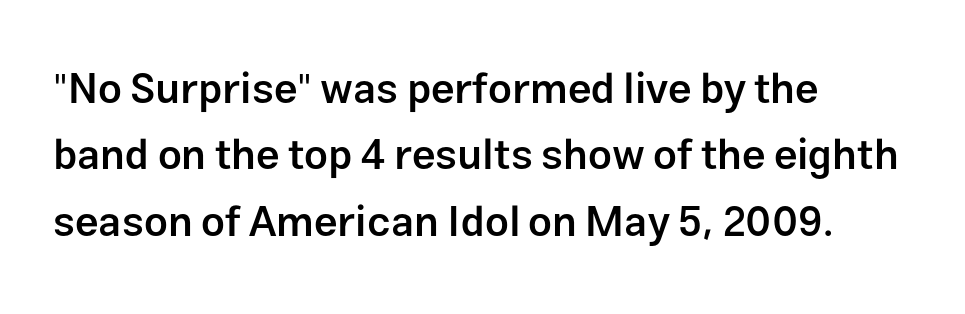
The image shows 42 px semibold sans-serif type, upright; set left-aligned, normal line spacing (1.58x), normal letter spacing, not underlined; low stroke contrast and a medium x-height.
